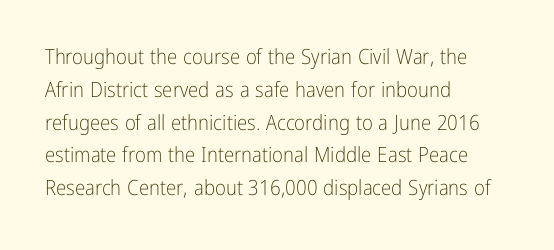
Q: Is the text bold? A: No.
Q: Is the text italic (slanted)? A: No, it is upright.
Q: Is the text underlined? A: No.
Q: How is the paragraph aligned? A: Left-aligned.
Q: Is the spacing between letters normal or unusually wide? A: Normal.
Q: Is the spacing between lines tight, normal or loose? A: Normal.
